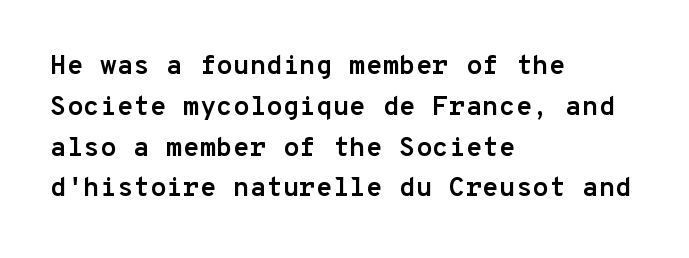
This is the regular roman posture of the typeface. Regarding leading, the lines here are spaced in the standard way. Heft: maximum for text — a bold. The specimen omits any rule beneath the text block's lines.
